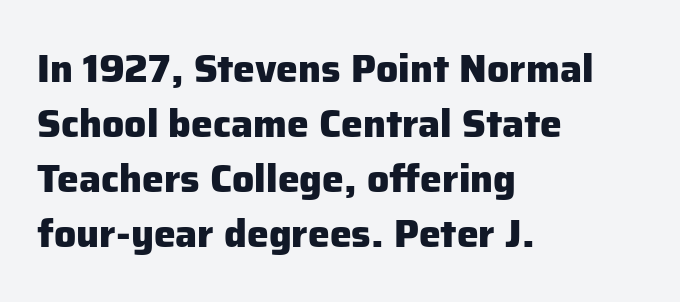
Q: Is the text bold? A: Yes.
Q: Is the text italic (slanted)? A: No, it is upright.
Q: Is the typeface a serif or a sans-serif typeface? A: Sans-serif.
Q: Is the text underlined? A: No.
Q: How is the paragraph aligned? A: Left-aligned.
Q: Is the spacing between letters normal or unusually wide? A: Normal.
Q: Is the spacing between lines tight, normal or loose? A: Normal.
Q: Width (condensed, normal, or wide)? A: Normal.
Q: Stroke contrast? A: Low.
Q: x-height? A: Medium.
Q: Monospaced? A: No.
